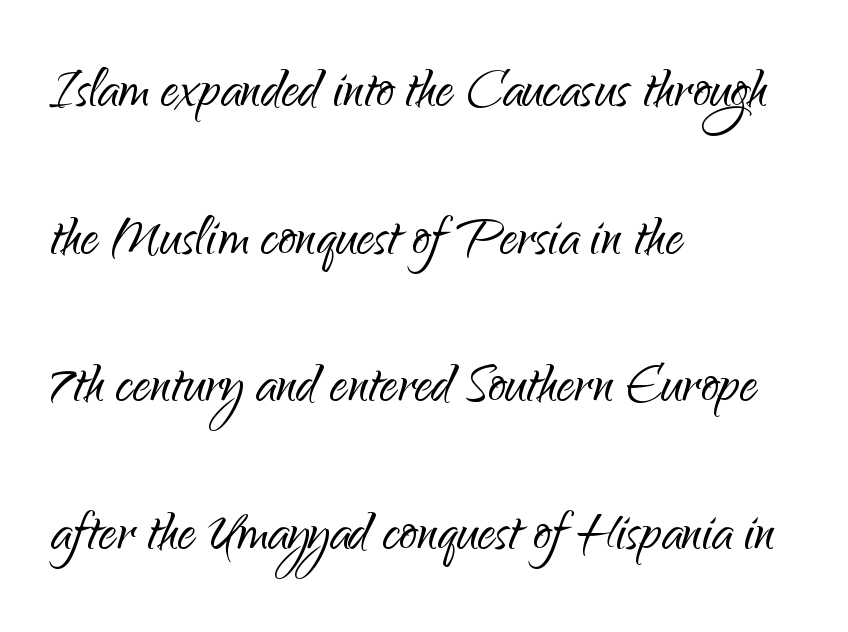
Think of a printed novel: that variable character pitch is what you see here. Counters stay open thanks to moderate or lighter strokes. A bare baseline throughout the passage. The typeface chosen for these lines omits serifs. Inter-character spacing is left at the font's built-in metrics.
